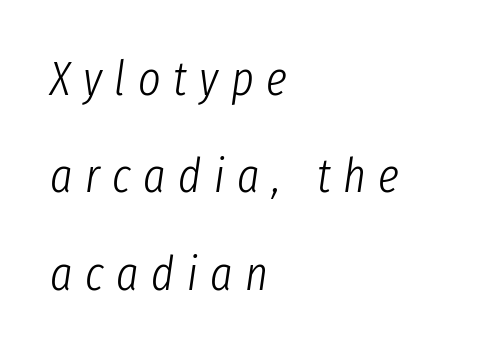
The image shows 48 px light, condensed type, italic (leaning right); set left-aligned, loose line spacing (2.03x), unusually wide letter spacing (+0.26 em), not underlined; low stroke contrast and a medium x-height.
